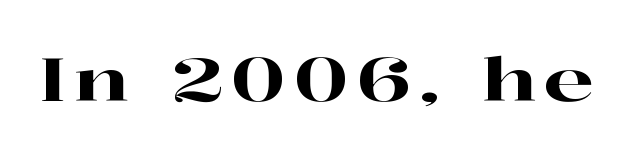
Q: Is the text italic (slanted)? A: No, it is upright.
Q: Is the typeface a serif or a sans-serif typeface? A: Serif.
Q: Is the text underlined? A: No.
Q: Width (condensed, normal, or wide)? A: Wide.
Q: Stroke contrast? A: High.
Q: x-height? A: Medium.
Q: Monospaced? A: No.
